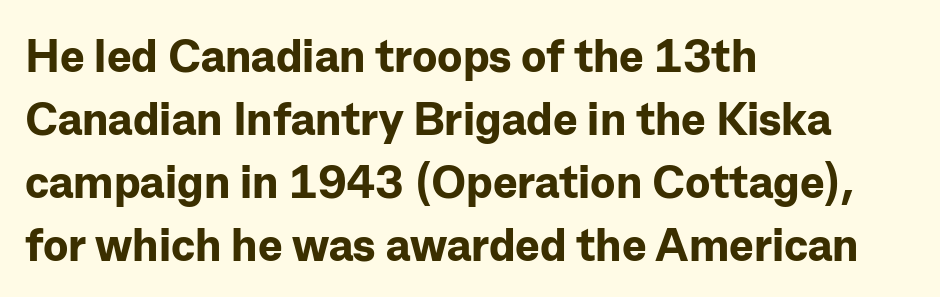
The image shows 46 px bold sans-serif type, upright; set left-aligned, normal line spacing (1.37x), normal letter spacing, not underlined; low stroke contrast and a medium x-height.
